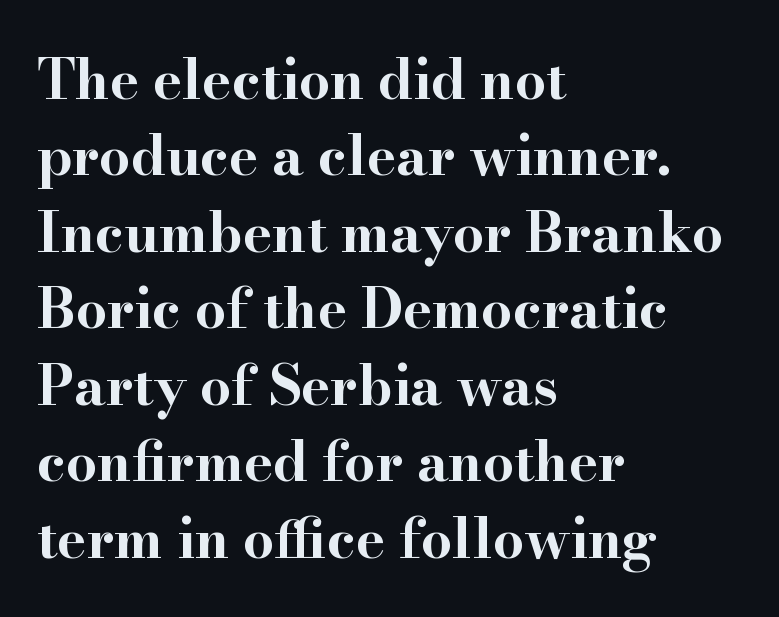
Q: Is the text bold? A: Yes.
Q: Is the text italic (slanted)? A: No, it is upright.
Q: Is the typeface a serif or a sans-serif typeface? A: Serif.
Q: Is the text underlined? A: No.
Q: How is the paragraph aligned? A: Left-aligned.
Q: Is the spacing between letters normal or unusually wide? A: Normal.
Q: Is the spacing between lines tight, normal or loose? A: Normal.
Q: Width (condensed, normal, or wide)? A: Wide.
Q: Stroke contrast? A: High.
Q: x-height? A: Small.
Q: Monospaced? A: No.
